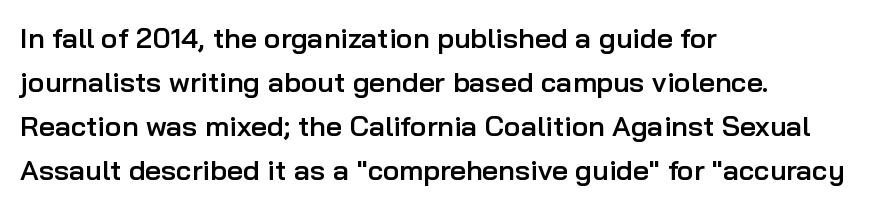
Q: Is the text bold? A: Semi-bold.
Q: Is the text italic (slanted)? A: No, it is upright.
Q: Is the typeface a serif or a sans-serif typeface? A: Sans-serif.
Q: Is the text underlined? A: No.
Q: How is the paragraph aligned? A: Left-aligned.
Q: Is the spacing between letters normal or unusually wide? A: Normal.
Q: Is the spacing between lines tight, normal or loose? A: Normal.
Q: Width (condensed, normal, or wide)? A: Normal.
Q: Stroke contrast? A: Low.
Q: x-height? A: Medium.
Q: Monospaced? A: No.
